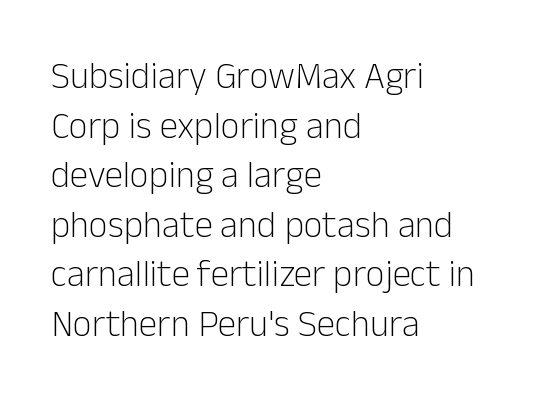
Serifs: no, the terminals of the letterforms are clean. If you drew a line through each stem, it would be perfectly vertical. Each line starts at the same left margin while the right side varies. Successive baselines arrive at the customary interval. The passage shown is typed in a proportional face where columns would drift. Between one letter and the next there's only the usual sliver of space.
